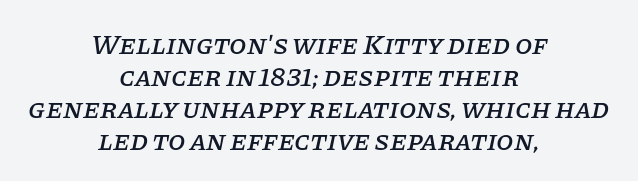
{"serif": "yes", "italic": "yes", "lean": "right", "slant_degrees": 11, "width": "normal", "stroke_contrast": "low", "x_height": "large", "monospaced": "no", "underline": "no", "align": "center", "line_spacing": "tight", "line_spacing_ratio": 1.14, "letter_spacing": "normal", "letter_spacing_em": 0.0, "glyph_px": 28}
